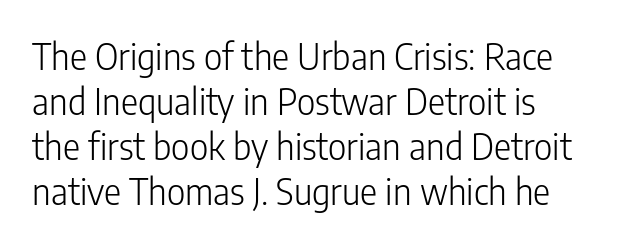
Q: Is the text bold? A: No.
Q: Is the text italic (slanted)? A: No, it is upright.
Q: Is the typeface a serif or a sans-serif typeface? A: Sans-serif.
Q: Is the text underlined? A: No.
Q: Is the spacing between letters normal or unusually wide? A: Normal.
Q: Is the spacing between lines tight, normal or loose? A: Normal.
Q: Width (condensed, normal, or wide)? A: Condensed.
Q: Stroke contrast? A: Low.
Q: x-height? A: Medium.
Q: Monospaced? A: No.
